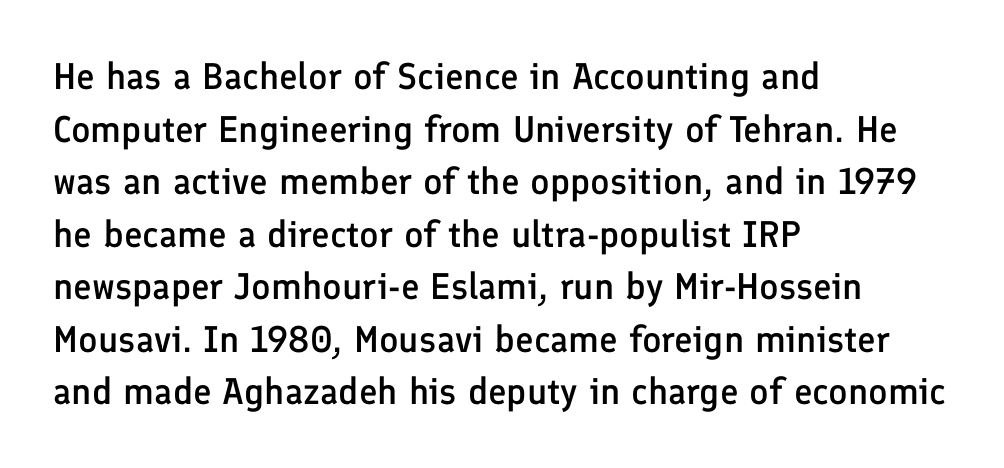
The image shows 37 px semibold sans-serif type, upright; set left-aligned, normal line spacing (1.42x), normal letter spacing, not underlined; low stroke contrast and a medium x-height.
